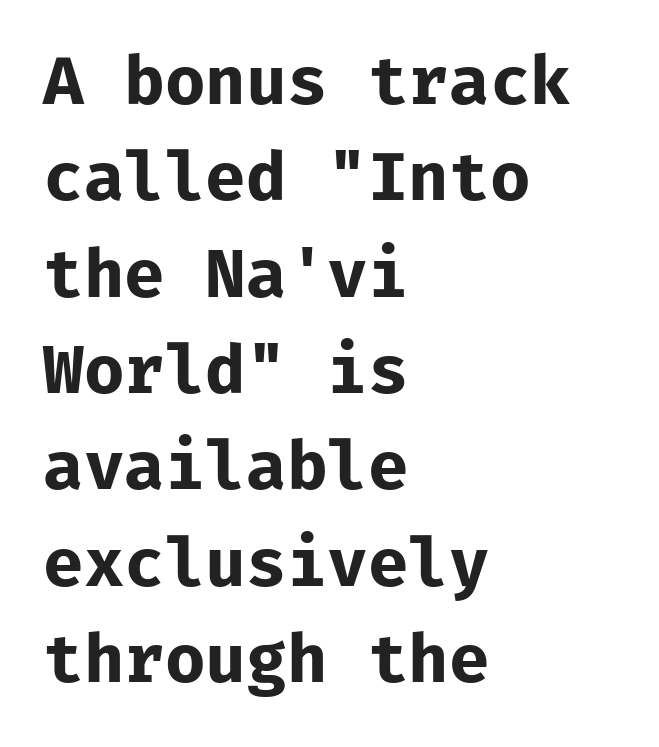
{"serif": "no", "italic": "no", "bold": "yes", "weight": "bold", "width": "normal", "stroke_contrast": "low", "x_height": "medium", "underline": "no", "align": "left", "line_spacing": "normal", "line_spacing_ratio": 1.46, "letter_spacing": "normal", "letter_spacing_em": 0.0, "glyph_px": 66}
